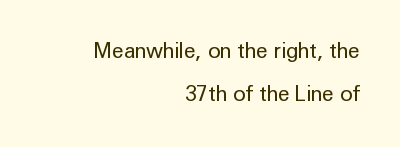
Q: Is the text bold? A: No.
Q: Is the text italic (slanted)? A: No, it is upright.
Q: Is the text underlined? A: No.
Q: How is the paragraph aligned? A: Right-aligned.
Q: Is the spacing between letters normal or unusually wide? A: Normal.
Q: Is the spacing between lines tight, normal or loose? A: Loose.
